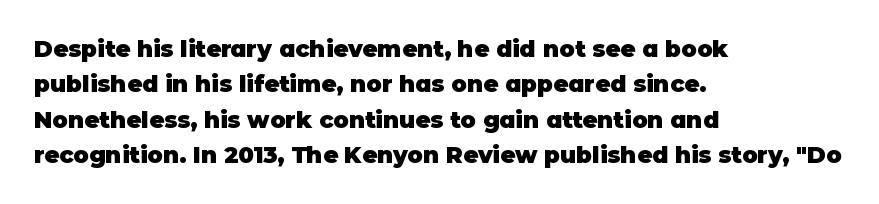
Q: Is the text bold? A: Yes.
Q: Is the text italic (slanted)? A: No, it is upright.
Q: Is the text underlined? A: No.
Q: How is the paragraph aligned? A: Left-aligned.
Q: Is the spacing between letters normal or unusually wide? A: Normal.
Q: Is the spacing between lines tight, normal or loose? A: Normal.
